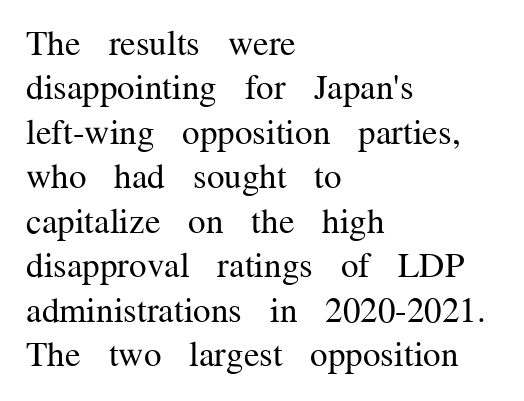
The image shows 35 px regular-weight serif type, upright; set left-aligned, normal line spacing (1.27x), normal letter spacing, not underlined; medium stroke contrast and a medium x-height.
